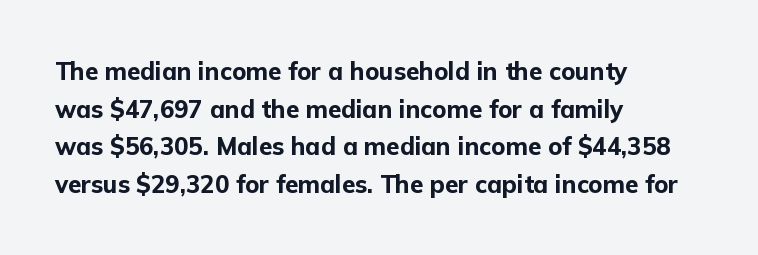
The image shows 24 px bold type, upright; set left-aligned, normal line spacing (1.57x), normal letter spacing, not underlined.
